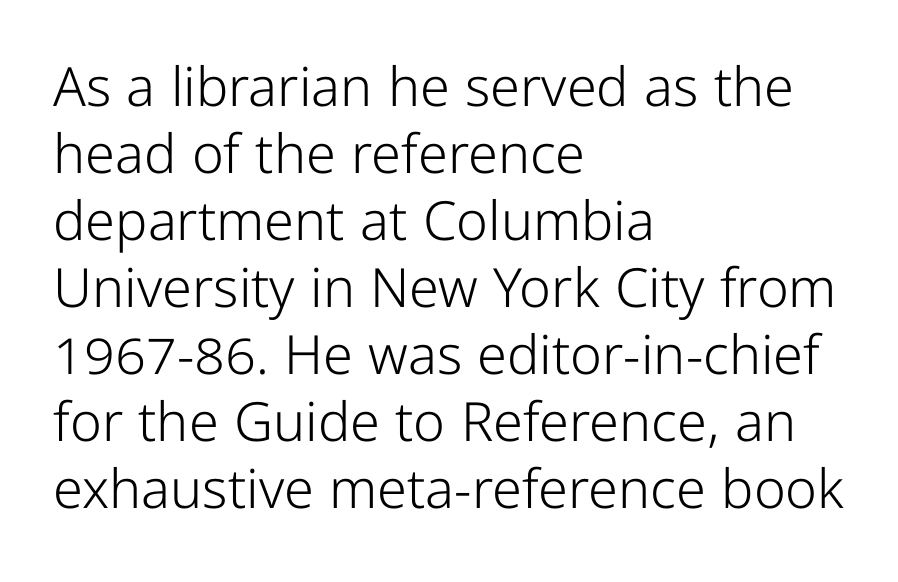
Q: Is the text bold? A: No.
Q: Is the text italic (slanted)? A: No, it is upright.
Q: Is the typeface a serif or a sans-serif typeface? A: Sans-serif.
Q: Is the text underlined? A: No.
Q: How is the paragraph aligned? A: Left-aligned.
Q: Is the spacing between letters normal or unusually wide? A: Normal.
Q: Width (condensed, normal, or wide)? A: Condensed.
Q: Stroke contrast? A: Low.
Q: x-height? A: Medium.
Q: Monospaced? A: No.
